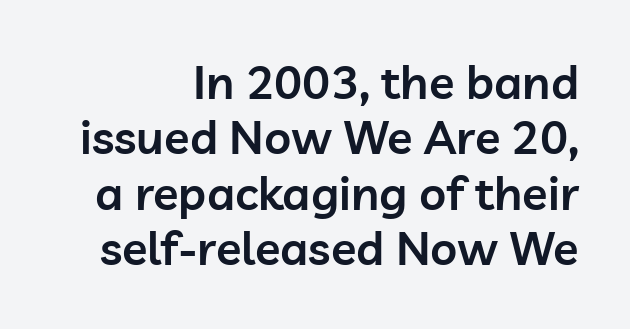
The image shows 47 px semibold sans-serif type, upright; set right-aligned, line spacing 1.18x, normal letter spacing, not underlined; low stroke contrast and a medium x-height.
